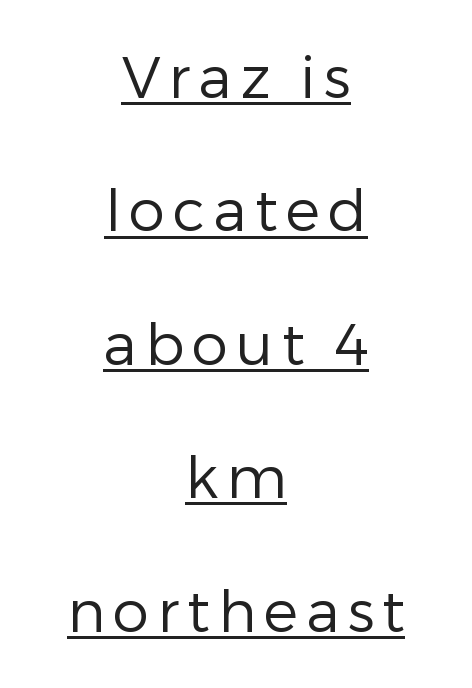
The image shows 58 px regular-weight sans-serif type, upright; set centered, loose line spacing (2.3x), underlined; low stroke contrast and a medium x-height.
